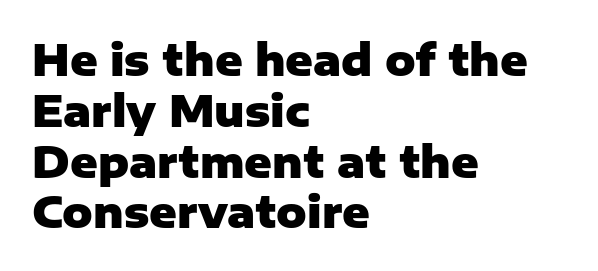
Q: Is the text bold? A: Yes.
Q: Is the text italic (slanted)? A: No, it is upright.
Q: Is the typeface a serif or a sans-serif typeface? A: Sans-serif.
Q: Is the text underlined? A: No.
Q: How is the paragraph aligned? A: Left-aligned.
Q: Is the spacing between letters normal or unusually wide? A: Normal.
Q: Width (condensed, normal, or wide)? A: Normal.
Q: Stroke contrast? A: Low.
Q: x-height? A: Medium.
Q: Monospaced? A: No.
